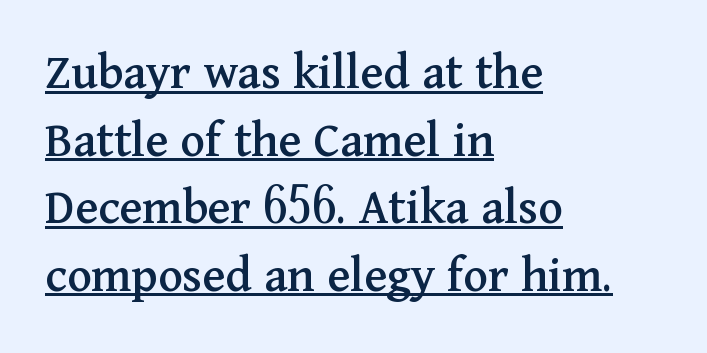
Q: Is the text italic (slanted)? A: No, it is upright.
Q: Is the typeface a serif or a sans-serif typeface? A: Serif.
Q: Is the text underlined? A: Yes.
Q: How is the paragraph aligned? A: Left-aligned.
Q: Is the spacing between letters normal or unusually wide? A: Normal.
Q: Is the spacing between lines tight, normal or loose? A: Normal.
Q: Width (condensed, normal, or wide)? A: Normal.
Q: Stroke contrast? A: Medium.
Q: x-height? A: Medium.
Q: Monospaced? A: No.
